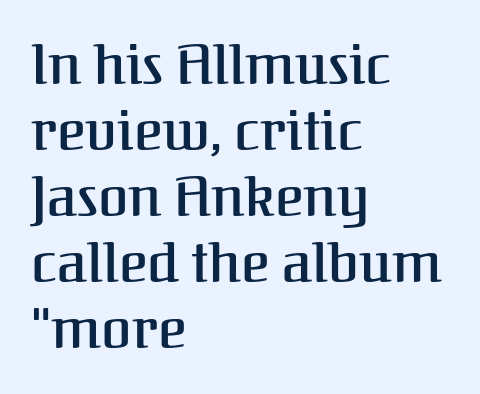
The image shows 55 px serif type, upright; set left-aligned, line spacing 1.2x, normal letter spacing, not underlined; medium stroke contrast and a medium x-height.
